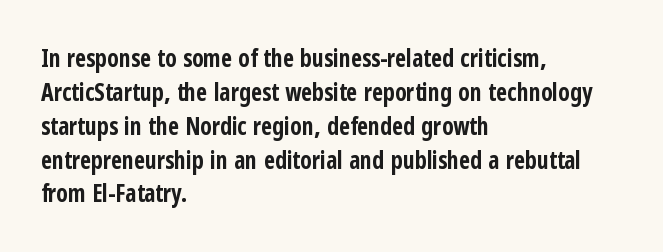
Q: Is the text bold? A: Yes.
Q: Is the text italic (slanted)? A: No, it is upright.
Q: Is the text underlined? A: No.
Q: How is the paragraph aligned? A: Left-aligned.
Q: Is the spacing between letters normal or unusually wide? A: Normal.
Q: Is the spacing between lines tight, normal or loose? A: Normal.
